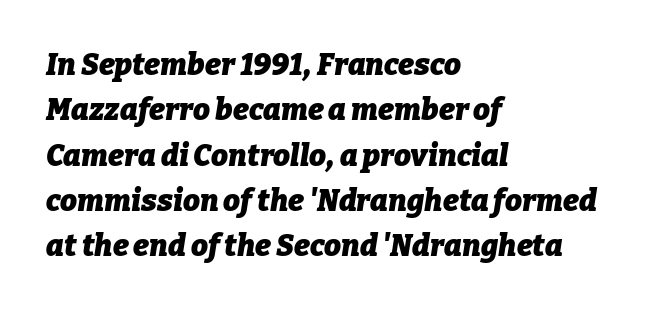
The image shows 30 px heavy type, italic (leaning right); set left-aligned, normal line spacing (1.51x), normal letter spacing, not underlined; low stroke contrast and a medium x-height.
